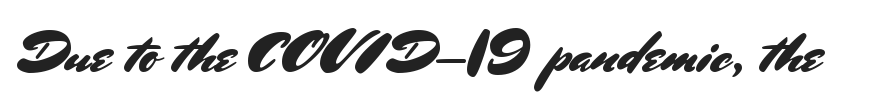
{"serif": "no", "width": "normal", "stroke_contrast": "medium", "x_height": "small", "monospaced": "no", "underline": "no", "letter_spacing": "normal", "letter_spacing_em": 0.0, "glyph_px": 56}
